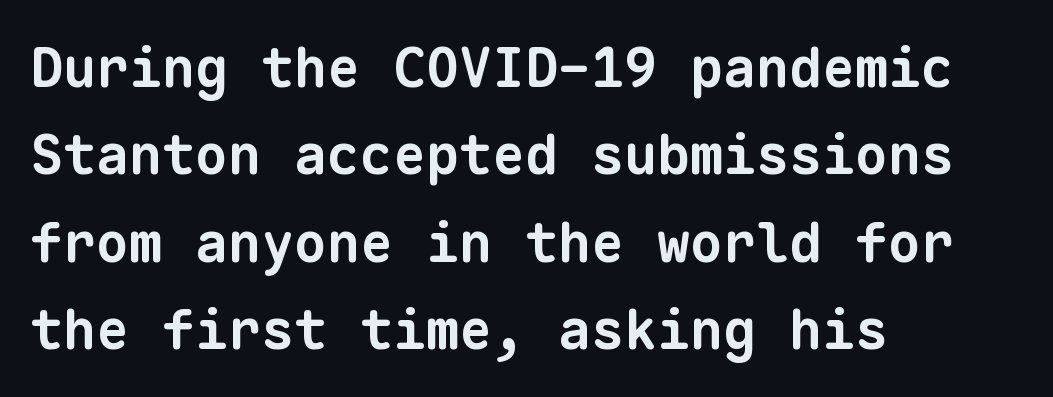
The image shows 55 px bold sans-serif type, monospaced; set left-aligned, normal line spacing (1.59x), normal letter spacing, not underlined; low stroke contrast and a medium x-height.
